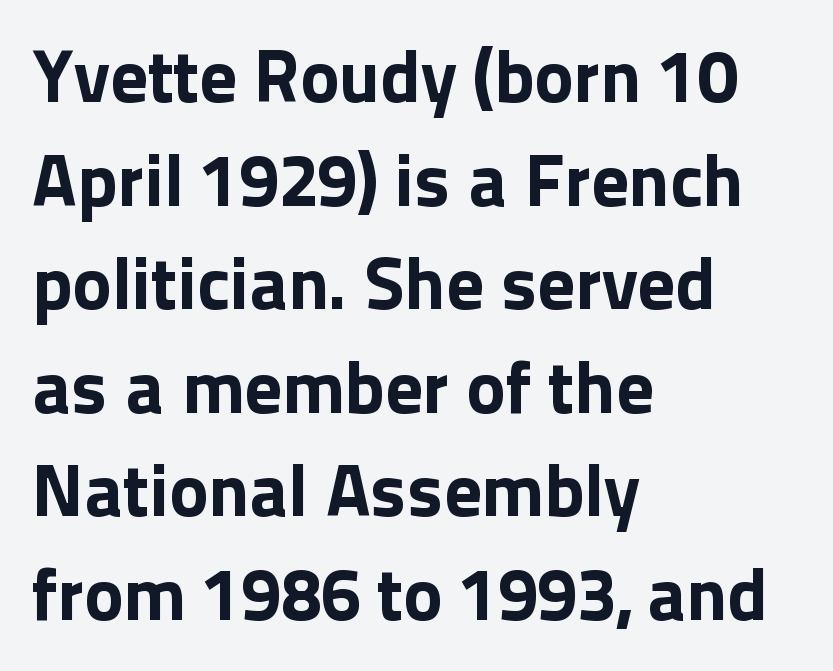
The image shows 74 px bold sans-serif type, upright; set left-aligned, normal line spacing (1.4x), normal letter spacing, not underlined; a medium x-height.
